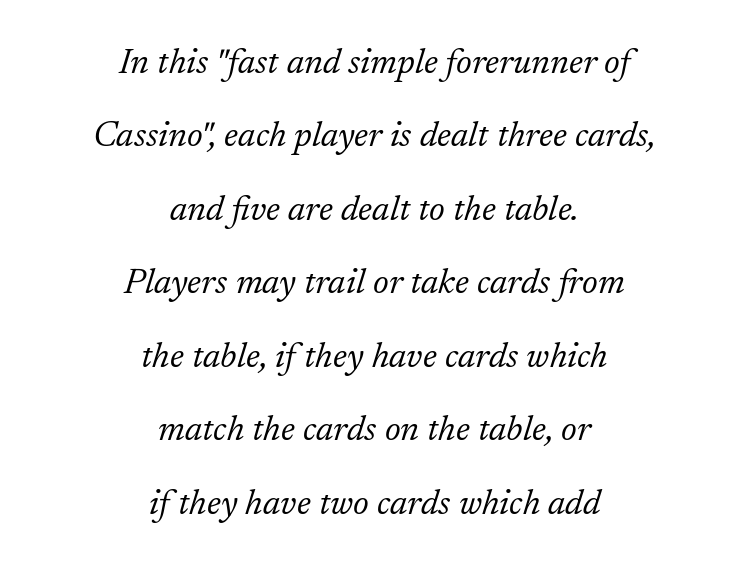
Q: Is the text bold? A: No.
Q: Is the text italic (slanted)? A: Yes, it leans right by about 17 degrees.
Q: Is the typeface a serif or a sans-serif typeface? A: Serif.
Q: Is the text underlined? A: No.
Q: How is the paragraph aligned? A: Centered.
Q: Is the spacing between letters normal or unusually wide? A: Normal.
Q: Is the spacing between lines tight, normal or loose? A: Loose.
Q: Width (condensed, normal, or wide)? A: Normal.
Q: Stroke contrast? A: Low.
Q: x-height? A: Medium.
Q: Monospaced? A: No.
